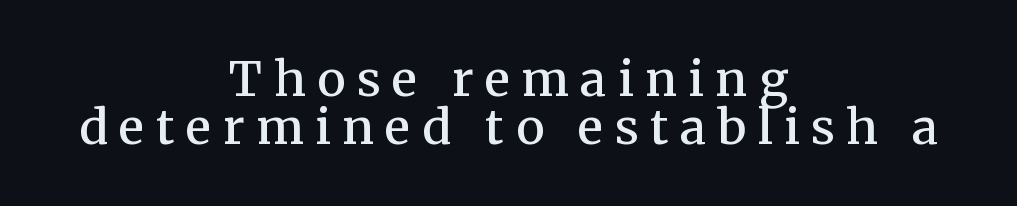
Q: Is the text bold? A: Semi-bold.
Q: Is the text italic (slanted)? A: No, it is upright.
Q: Is the typeface a serif or a sans-serif typeface? A: Serif.
Q: Is the text underlined? A: No.
Q: How is the paragraph aligned? A: Centered.
Q: Is the spacing between letters normal or unusually wide? A: Unusually wide.
Q: Is the spacing between lines tight, normal or loose? A: Tight.
Q: Width (condensed, normal, or wide)? A: Normal.
Q: Stroke contrast? A: Medium.
Q: x-height? A: Medium.
Q: Monospaced? A: No.
